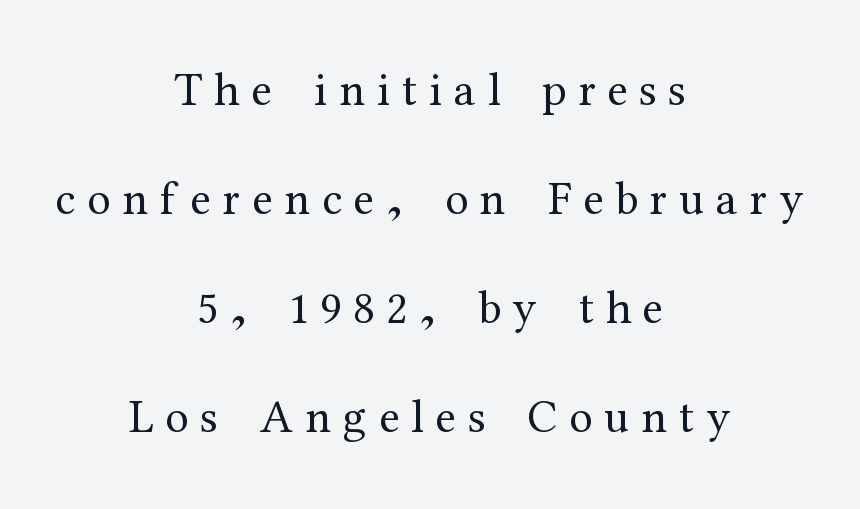
{"serif": "yes", "italic": "no", "bold": "no", "weight": "regular", "width": "normal", "stroke_contrast": "medium", "x_height": "medium", "monospaced": "no", "underline": "no", "align": "center", "line_spacing": "loose", "line_spacing_ratio": 2.32, "letter_spacing": "wide", "letter_spacing_em": 0.25, "glyph_px": 47}
